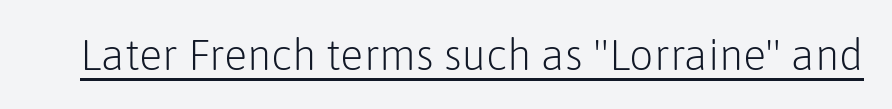
The rendering keeps characters at their native spacing. Proportional: the letters do not fall into vertical columns. The typeface chosen for these lines omits serifs. The passage shown is underscored from start to finish.
